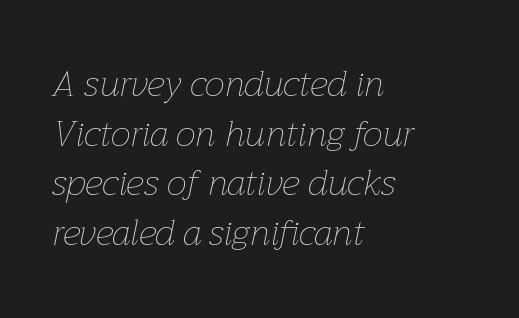
Leftover space on each line is placed entirely after the last word. The gaps between neighbouring characters are ordinary and unremarkable. A typesetter would mark this as italic. The passage shown is typed in a proportional face where columns would drift. Just letters on the line, the space beneath them empty. The letterforms sit at book weight or below.
